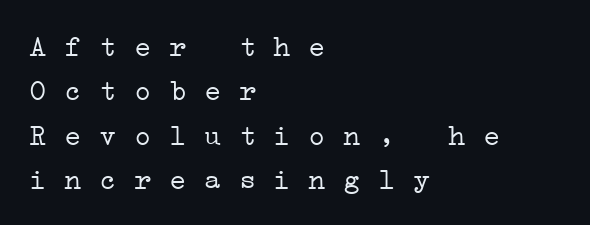
The vertical gap from one line to the next is medium. The gap between lines stays unmarked. Nobody touched the tracking dial on this one. A typesetter would call this monospace, since all characters share one set width.
